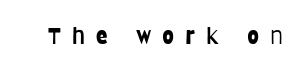
Q: Is the text bold? A: No.
Q: Is the text italic (slanted)? A: No, it is upright.
Q: Is the text underlined? A: No.
Q: Is the spacing between letters normal or unusually wide? A: Unusually wide.
